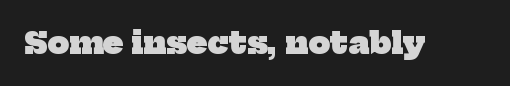
{"serif": "yes", "bold": "yes", "weight": "heavy", "width": "normal", "stroke_contrast": "low", "x_height": "medium", "monospaced": "no", "underline": "no", "letter_spacing": "normal", "letter_spacing_em": 0.0, "glyph_px": 30}
